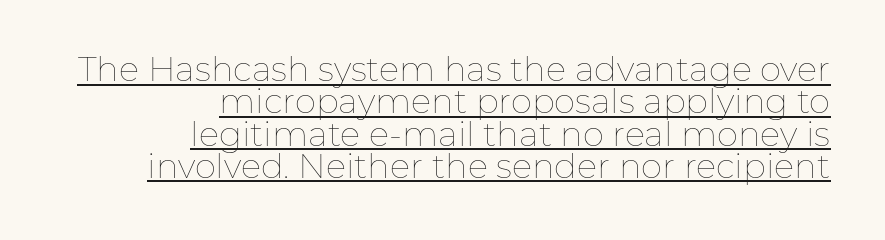
The image shows 34 px thin type, upright; set right-aligned, tight line spacing (0.95x), normal letter spacing, underlined; low stroke contrast and a medium x-height.
